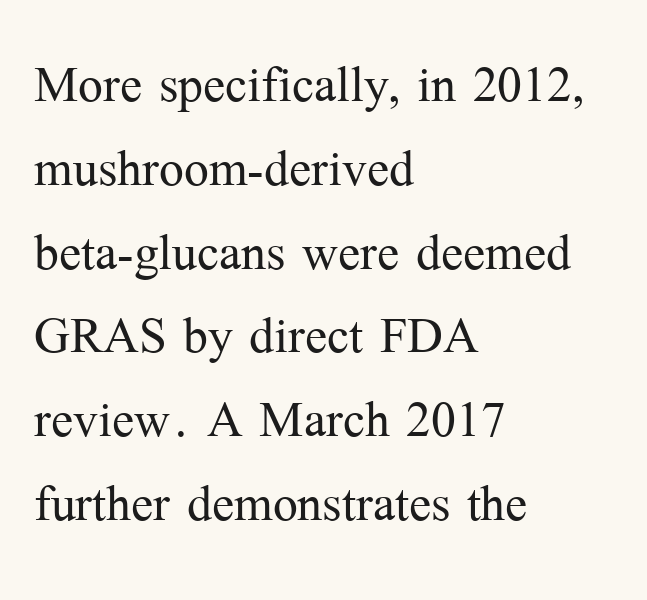
The image shows 66 px light serif type, upright; set left-aligned, normal line spacing (1.27x), normal letter spacing, not underlined; medium stroke contrast and a medium x-height.
